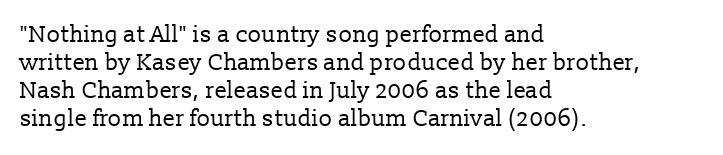
Q: Is the text bold? A: No.
Q: Is the text italic (slanted)? A: No, it is upright.
Q: Is the text underlined? A: No.
Q: How is the paragraph aligned? A: Left-aligned.
Q: Is the spacing between letters normal or unusually wide? A: Normal.
